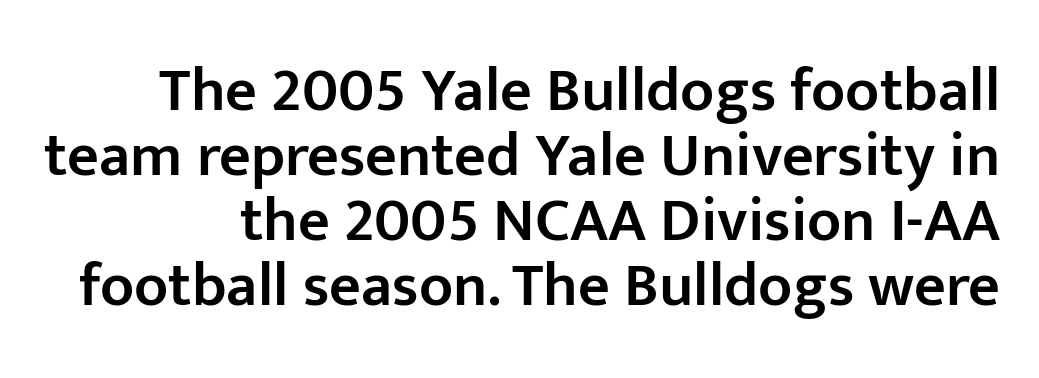
Designer's note — italics off, roman on. Note the varied advance widths — an 'i' is clearly narrower than an 'm'. Is there much room between lines? No — they nearly touch. The strokes are fattened partway — semibold, not bold.
